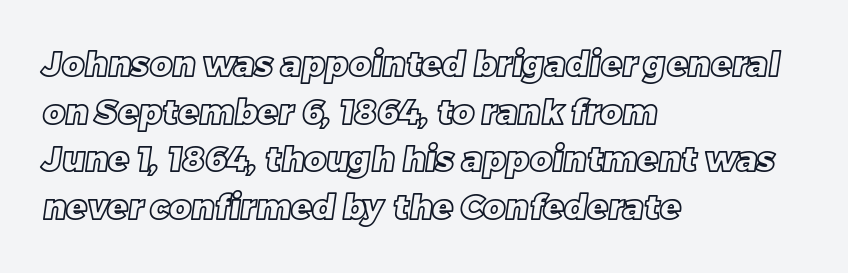
The image shows 34 px text type; set left-aligned, normal line spacing (1.4x), normal letter spacing, not underlined; a large x-height.
